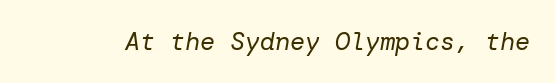
Q: Is the text bold? A: No.
Q: Is the text italic (slanted)? A: Yes, it leans right by about 10 degrees.
Q: Is the text underlined? A: No.
Q: Is the spacing between letters normal or unusually wide? A: Normal.
